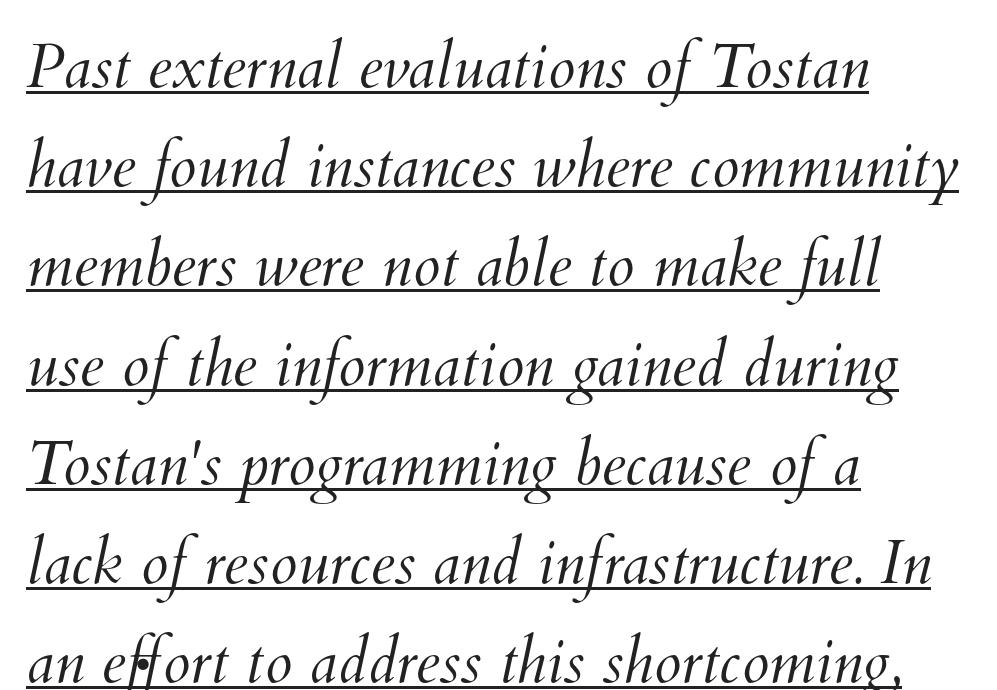
{"bold": "no", "weight": "light", "width": "normal", "stroke_contrast": "medium", "x_height": "small", "monospaced": "no", "underline": "yes", "align": "left", "line_spacing": "normal", "line_spacing_ratio": 1.6, "letter_spacing": "normal", "letter_spacing_em": 0.0, "glyph_px": 62}
